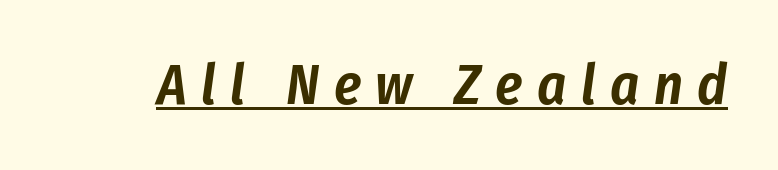
{"italic": "yes", "lean": "right", "slant_degrees": 8, "width": "condensed", "stroke_contrast": "low", "x_height": "medium", "monospaced": "no", "underline": "yes", "letter_spacing": "wide", "letter_spacing_em": 0.26, "glyph_px": 56}
